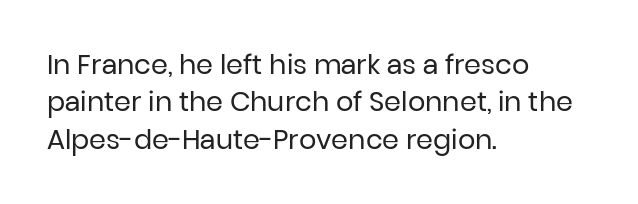
Q: Is the text bold? A: No.
Q: Is the text italic (slanted)? A: No, it is upright.
Q: Is the text underlined? A: No.
Q: How is the paragraph aligned? A: Left-aligned.
Q: Is the spacing between letters normal or unusually wide? A: Normal.
Q: Is the spacing between lines tight, normal or loose? A: Normal.
